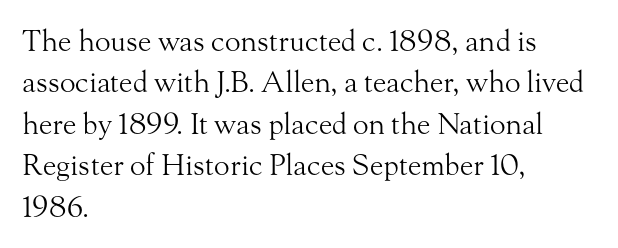
The letters look calm and open, with moderate or lighter stems. Letterform terminals end in serifs throughout the passage. The specimen omits any rule beneath the text block's lines. Every row of glyphs begins at an identical x-position on the left.
